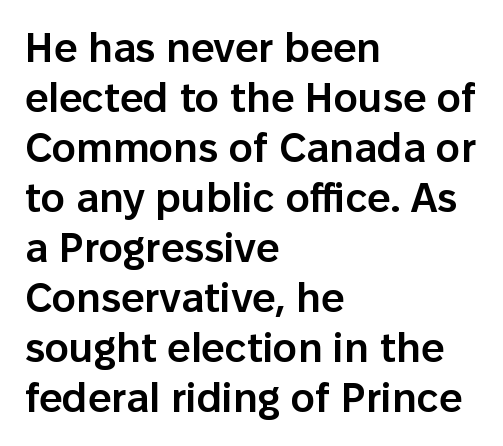
Moderately thickened strokes mark this as semibold type. Nothing sits at the stroke ends, so this counts as sans-serif. A typesetter would mark this as roman, not italic. The passage shown has conventional tracking throughout. Unmarked baselines from the first word to the last.
